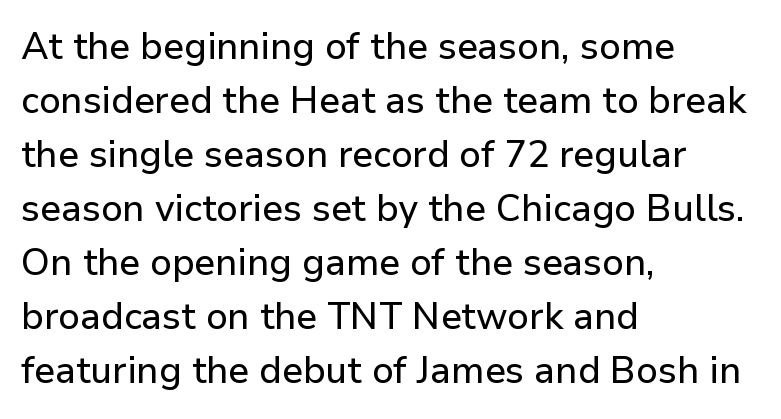
The image shows 37 px sans-serif type, upright; set left-aligned, normal line spacing (1.46x), normal letter spacing, not underlined; low stroke contrast and a medium x-height.
